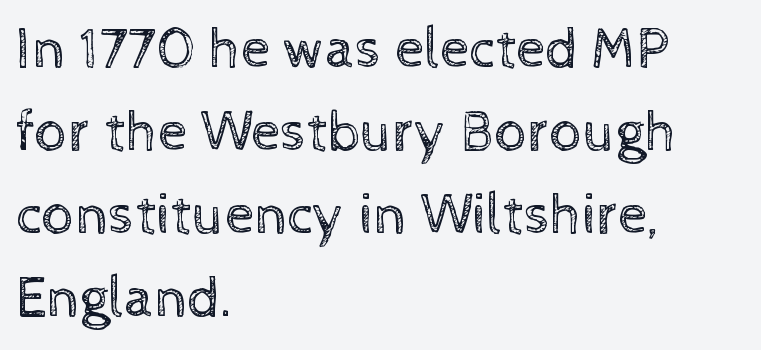
{"italic": "no", "bold": "no", "weight": "regular", "width": "normal", "x_height": "medium", "monospaced": "no", "underline": "no", "align": "left", "line_spacing": "normal", "line_spacing_ratio": 1.43, "letter_spacing": "normal", "letter_spacing_em": 0.0, "glyph_px": 58}
